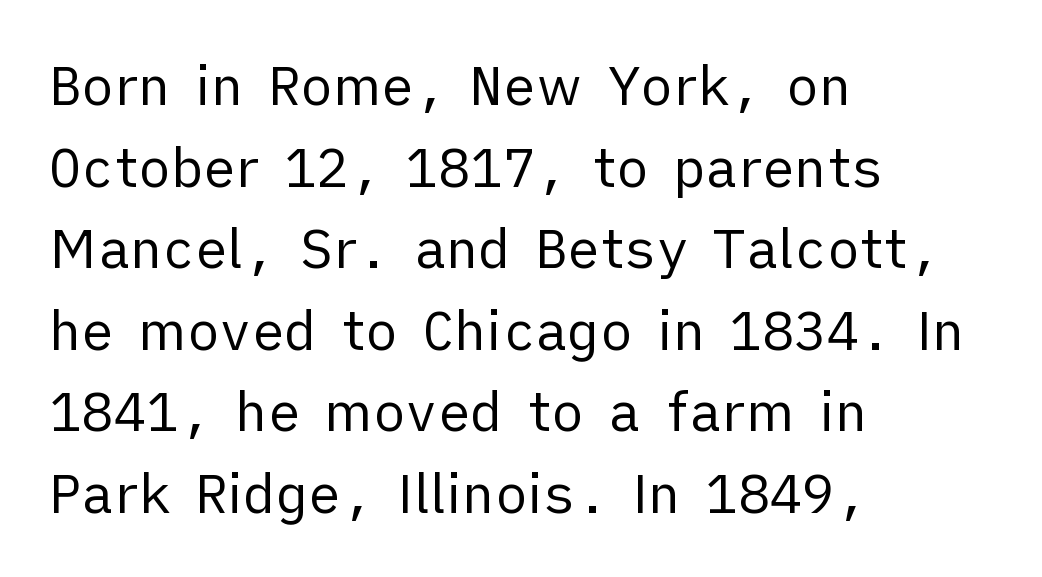
Typeset ragged right — the left edge is the straight one. What stands out about the letter spacing? Nothing — it is the standard amount. Grotesque or geometric, the face here clearly has no serifs. Think of a printed novel: that variable character pitch is what you see here. The line-height multiplier appears to be the usual default.
